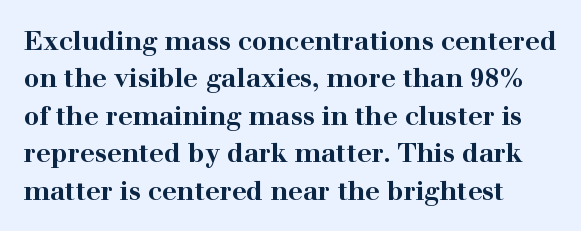
The image shows 26 px bold type, upright; set normal line spacing (1.44x), normal letter spacing, not underlined.
